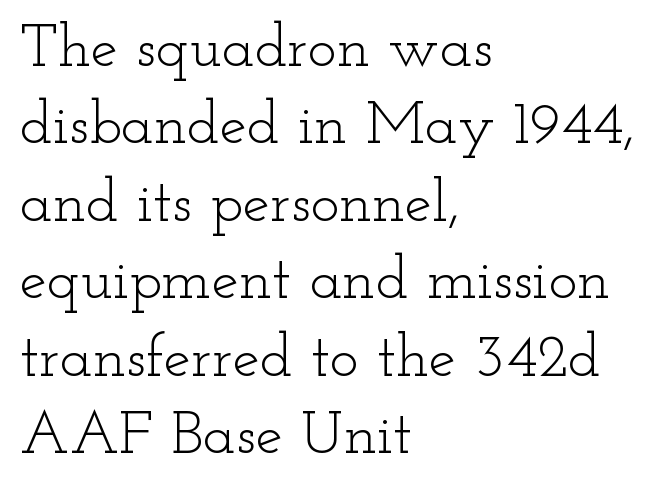
The image shows 61 px light, wide serif type, upright; set left-aligned, normal line spacing (1.27x), normal letter spacing, not underlined; low stroke contrast and a small x-height.
